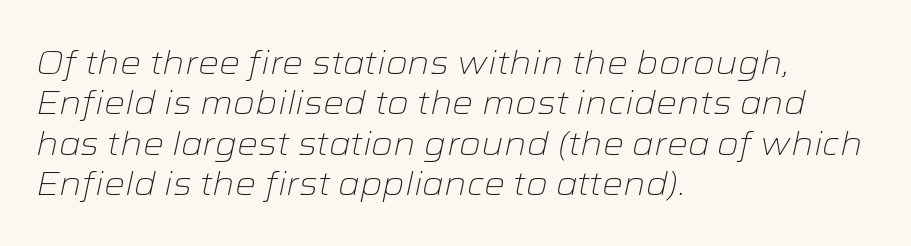
Q: Is the text bold? A: No.
Q: Is the text italic (slanted)? A: Yes, it leans right by about 12 degrees.
Q: Is the text underlined? A: No.
Q: How is the paragraph aligned? A: Left-aligned.
Q: Is the spacing between letters normal or unusually wide? A: Normal.
Q: Width (condensed, normal, or wide)? A: Wide.
Q: Stroke contrast? A: Low.
Q: x-height? A: Medium.
Q: Monospaced? A: No.
